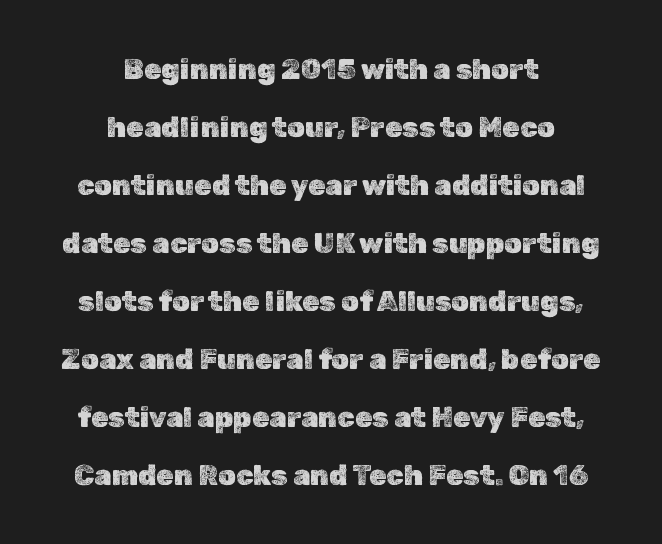
{"italic": "no", "width": "normal", "x_height": "medium", "monospaced": "no", "underline": "no", "align": "center", "line_spacing": "loose", "line_spacing_ratio": 2.07, "letter_spacing": "normal", "letter_spacing_em": 0.0, "glyph_px": 28}
